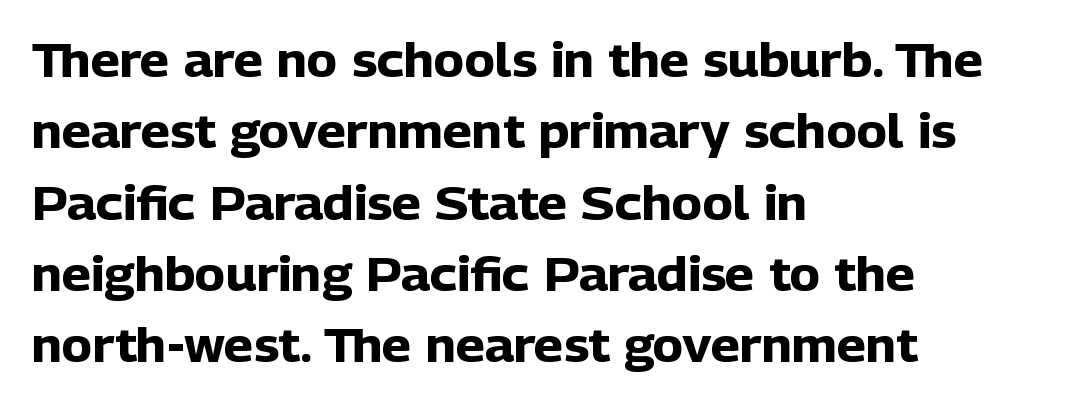
Q: Is the text bold? A: Yes.
Q: Is the text italic (slanted)? A: No, it is upright.
Q: Is the typeface a serif or a sans-serif typeface? A: Sans-serif.
Q: Is the text underlined? A: No.
Q: How is the paragraph aligned? A: Left-aligned.
Q: Is the spacing between letters normal or unusually wide? A: Normal.
Q: Is the spacing between lines tight, normal or loose? A: Normal.
Q: Width (condensed, normal, or wide)? A: Normal.
Q: Stroke contrast? A: Low.
Q: x-height? A: Medium.
Q: Monospaced? A: No.
